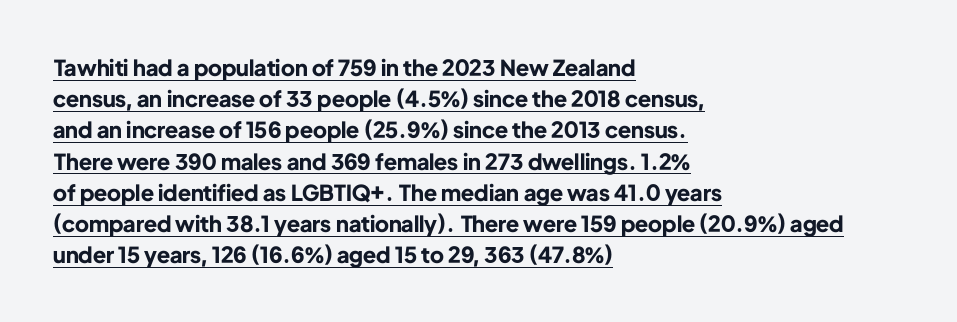
Regular leading. This sample carries an underscore along the baseline area. Each word holds together tightly as a unit, with standard inter-letter gaps. Posture: straight, roman, zero tilt. Alignment: flush left.
